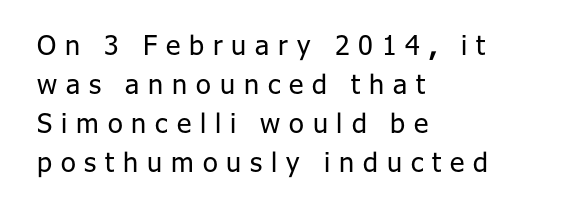
{"italic": "no", "bold": "no", "underline": "no", "align": "left", "line_spacing": "normal", "line_spacing_ratio": 1.44, "letter_spacing": "wide", "letter_spacing_em": 0.33, "glyph_px": 27}
